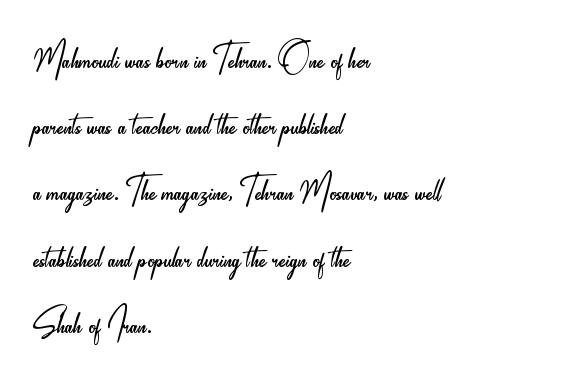
{"serif": "no", "bold": "no", "weight": "light", "width": "condensed", "stroke_contrast": "low", "x_height": "small", "monospaced": "no", "underline": "no", "align": "left", "line_spacing": "normal", "line_spacing_ratio": 1.38, "letter_spacing": "normal", "letter_spacing_em": 0.0, "glyph_px": 48}
